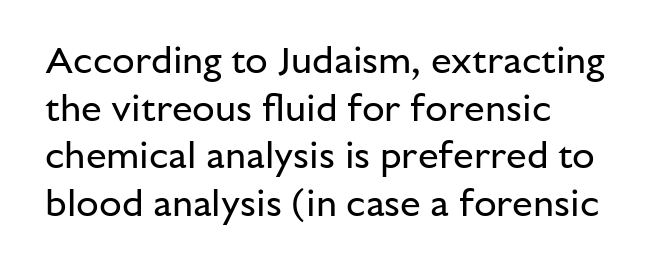
Q: Is the text bold? A: No.
Q: Is the text italic (slanted)? A: No, it is upright.
Q: Is the typeface a serif or a sans-serif typeface? A: Sans-serif.
Q: Is the text underlined? A: No.
Q: How is the paragraph aligned? A: Left-aligned.
Q: Is the spacing between letters normal or unusually wide? A: Normal.
Q: Is the spacing between lines tight, normal or loose? A: Normal.
Q: Width (condensed, normal, or wide)? A: Normal.
Q: Stroke contrast? A: Low.
Q: x-height? A: Medium.
Q: Monospaced? A: No.
